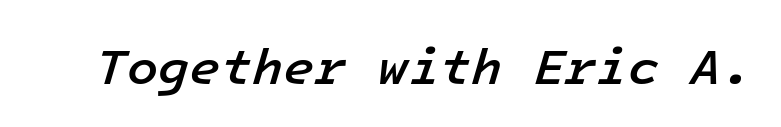
The image shows 51 px semibold type, italic (leaning right), monospaced; set normal letter spacing, not underlined; low stroke contrast and a medium x-height.
